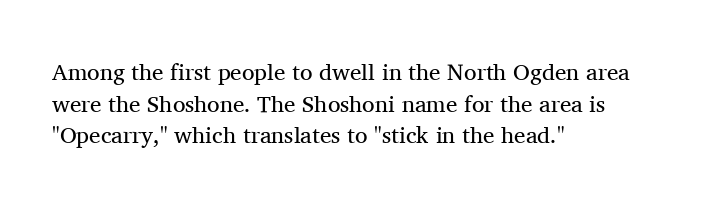
A roman cut, with each character standing at attention. Line spacing here is normal. The text block is weighted toward the left margin, trailing off unevenly rightward. Lines of text with bare space underneath. Nothing unusual about the tracking: characters are spaced as the font intends. A quiet, ordinary-to-light weight characterises the typeface.
